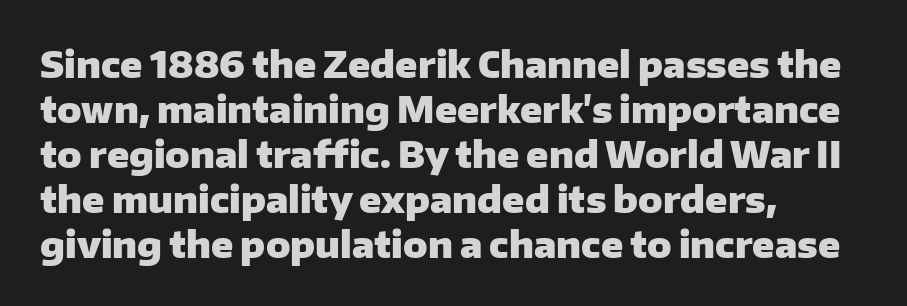
Type style note: lacks serifs. Anything drawn beneath the words? Only blank space. In terms of posture, this sample is upright. Nothing unusual about the tracking: characters are spaced as the font intends. This sample is left-justified, so line endings fall wherever the words run out. The lines sit at an ordinary, default distance from one another.
